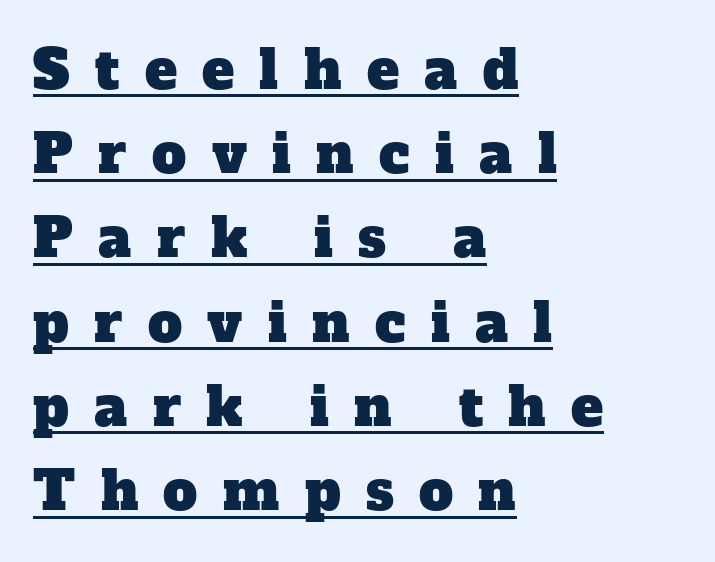
If you measured baseline to baseline, you'd find a middling distance. Do the characters align in a grid? No, the font is proportional. The face used here appears with an underline applied. The tracking reads as deliberately expanded to a designer's eye. Does the type have serifs? Yes, each stem ends in a small foot. These lines are set flush left with a ragged right edge.
